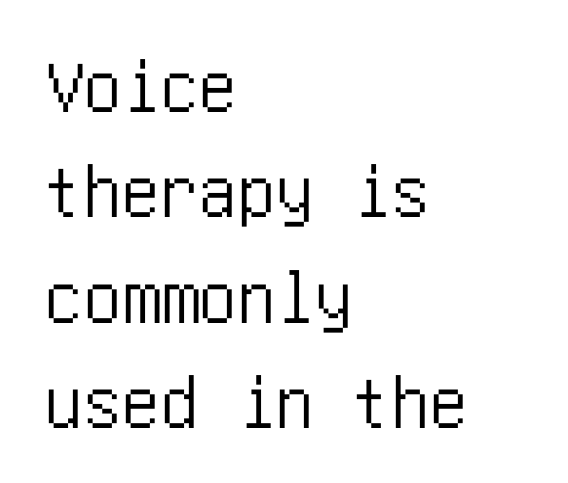
The image shows 77 px condensed sans-serif type, upright; set left-aligned, normal line spacing (1.37x), normal letter spacing, not underlined; low stroke contrast and a large x-height.
